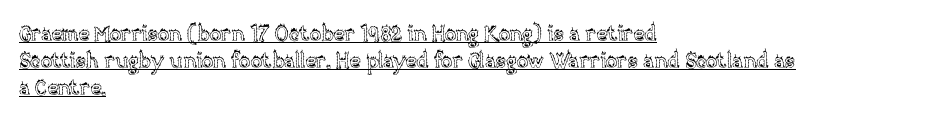
The typesetter has applied underlining to the passage shown. The lettering stays uniformly vertical, giving the passage a roman look. Line beginnings align vertically; line endings do not. Standard letterfit; no display-style spreading of the glyphs.
